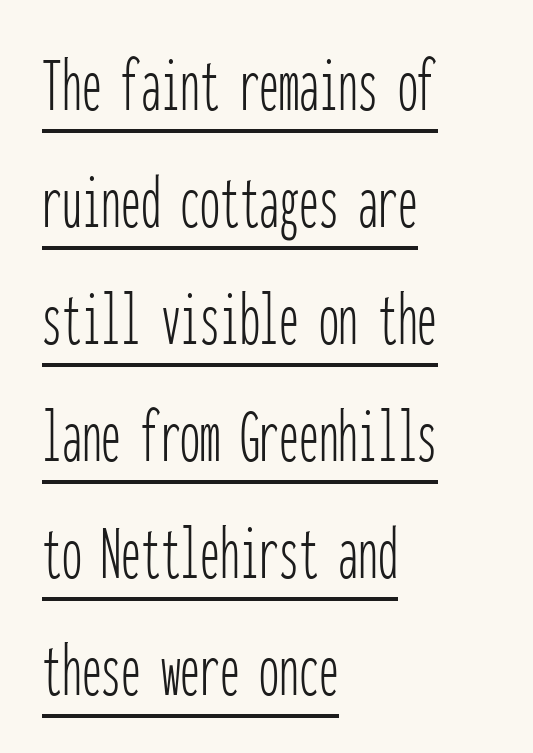
Reading down the column, the eye jumps a familiar distance to each next line. You could count columns in this text — the font is strictly monospaced. These lines are set flush left with a ragged right edge. This sample uses plain, unmodified letter spacing.
